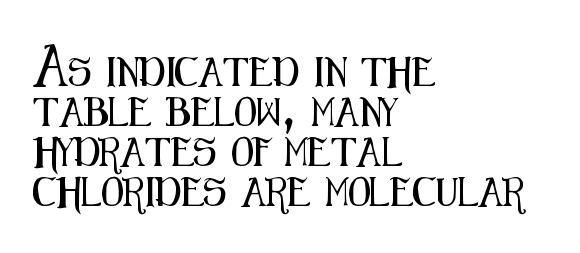
You could call the tracking neutral — neither tight nor loose. The paragraph shown leans on its left margin. The face used here is proportionally spaced, like ordinary book or web type. Horizontal bands of white between lines are of average thickness. Check the space under the baseline: it is left empty.
